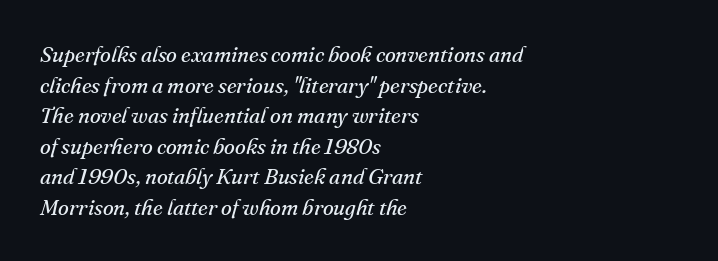
Q: Is the text bold? A: No.
Q: Is the text italic (slanted)? A: Yes, it leans right by about 16 degrees.
Q: Is the text underlined? A: No.
Q: How is the paragraph aligned? A: Left-aligned.
Q: Is the spacing between letters normal or unusually wide? A: Normal.
Q: Is the spacing between lines tight, normal or loose? A: Normal.
